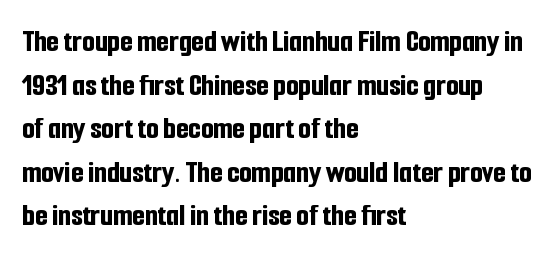
The image shows 32 px bold, condensed sans-serif type, upright; set left-aligned, normal line spacing (1.36x), normal letter spacing, not underlined; low stroke contrast and a medium x-height.
